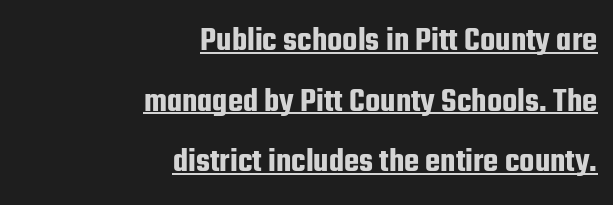
Q: Is the text italic (slanted)? A: No, it is upright.
Q: Is the typeface a serif or a sans-serif typeface? A: Sans-serif.
Q: Is the text underlined? A: Yes.
Q: How is the paragraph aligned? A: Right-aligned.
Q: Is the spacing between letters normal or unusually wide? A: Normal.
Q: Width (condensed, normal, or wide)? A: Condensed.
Q: Stroke contrast? A: Low.
Q: x-height? A: Medium.
Q: Monospaced? A: No.
